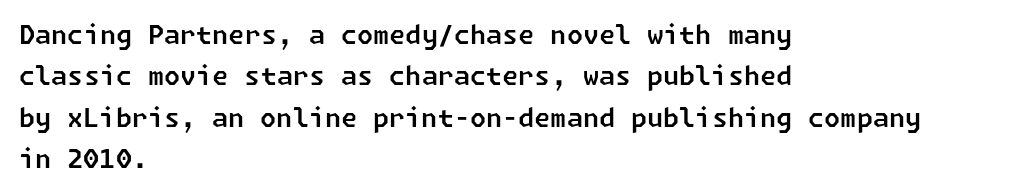
Beneath every word, the page is bare. Visually the block forms a straight wall on the left and a jagged coastline on the right. The lines sit at an ordinary, default distance from one another. A typesetter would call this zero additional tracking.
